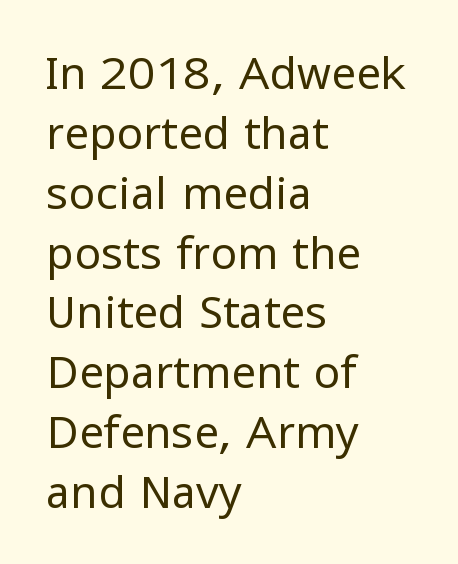
{"serif": "no", "italic": "no", "bold": "no", "weight": "regular", "width": "normal", "stroke_contrast": "low", "x_height": "medium", "monospaced": "no", "underline": "no", "align": "left", "line_spacing": "normal", "line_spacing_ratio": 1.36, "letter_spacing": "normal", "letter_spacing_em": 0.0, "glyph_px": 44}
